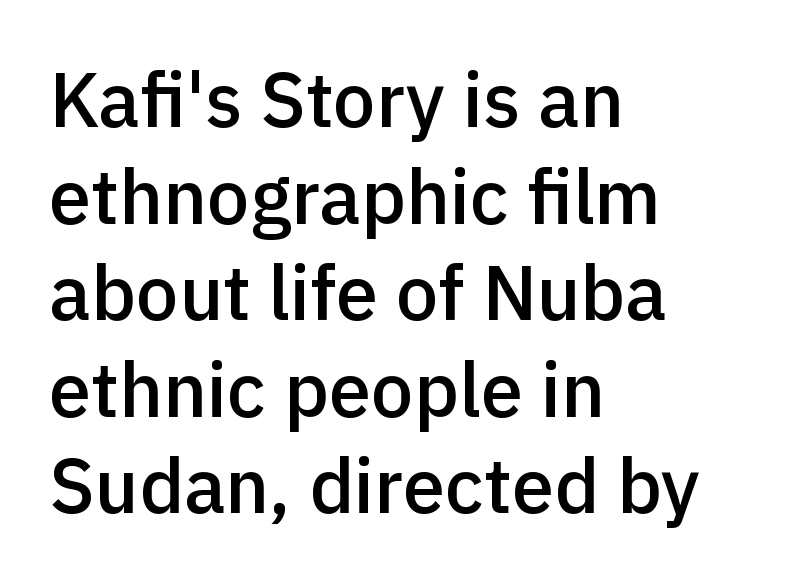
The lines sit at an ordinary, default distance from one another. Where is the straight margin? On the left. Designer's note — italics off, roman on. There is no visible air inserted between adjacent glyphs.
